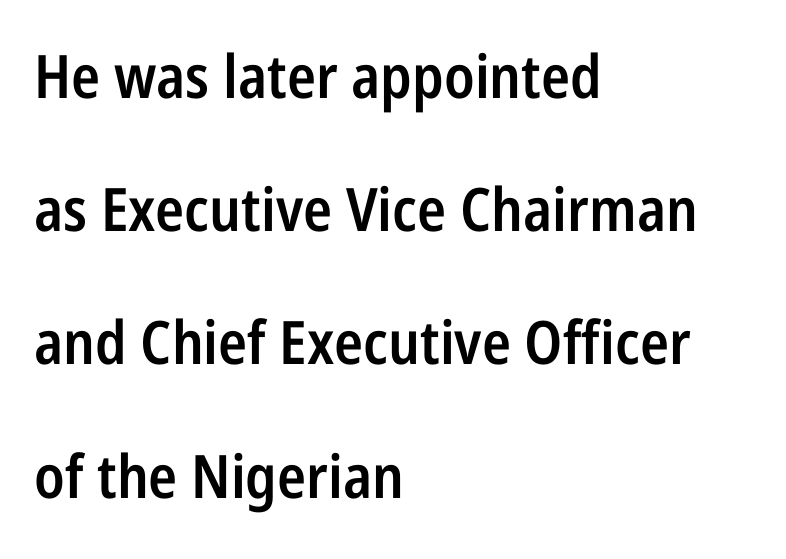
Alignment: flush left. The passage shown stacks its lines with a broad gap. Just letters on the line, the space beneath them empty. In terms of letterspacing, this is plain default setting. Looks like regular typesetting: each glyph gets only the width it needs.
